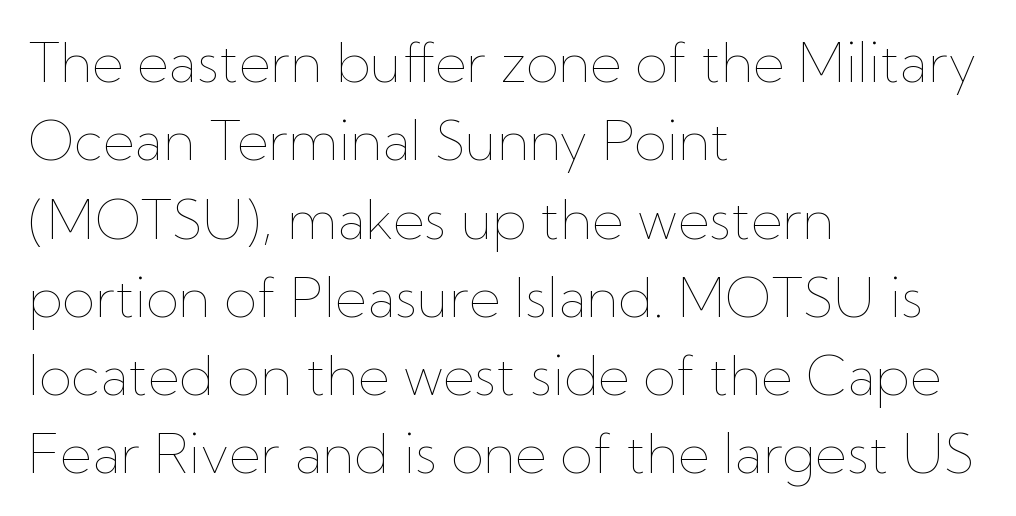
The image shows 54 px thin type, upright; set left-aligned, normal line spacing (1.45x), normal letter spacing, not underlined; low stroke contrast and a medium x-height.
